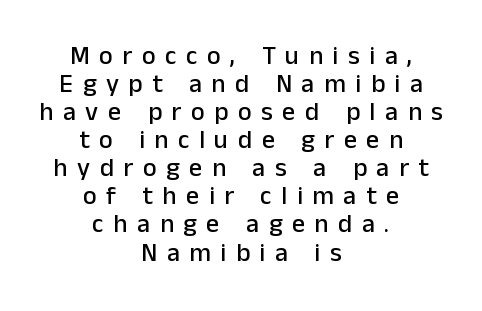
The horizontal fit of the characters is loose and conspicuously gappy. The words here are not underlined. Horizontal alignment here is central, giving a formal, balanced look. Vertical spacing — tight. In terms of posture, this sample is upright.
